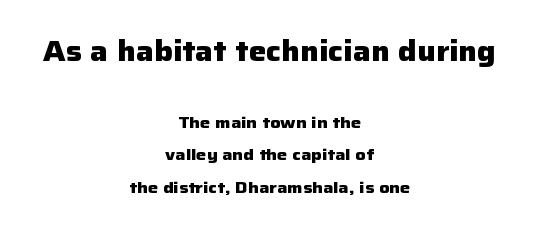
Q: Is the text bold? A: Yes.
Q: Is the text italic (slanted)? A: No, it is upright.
Q: Is the typeface a serif or a sans-serif typeface? A: Sans-serif.
Q: Is the text underlined? A: No.
Q: How is the paragraph aligned? A: Centered.
Q: Is the spacing between letters normal or unusually wide? A: Normal.
Q: Is the spacing between lines tight, normal or loose? A: Loose.
Q: Which block of text is set in a larger size, the first (top) or the second (bottom)? A: The first (top) one.
Q: Width (condensed, normal, or wide)? A: Normal.
Q: Stroke contrast? A: Low.
Q: x-height? A: Medium.
Q: Monospaced? A: No.
